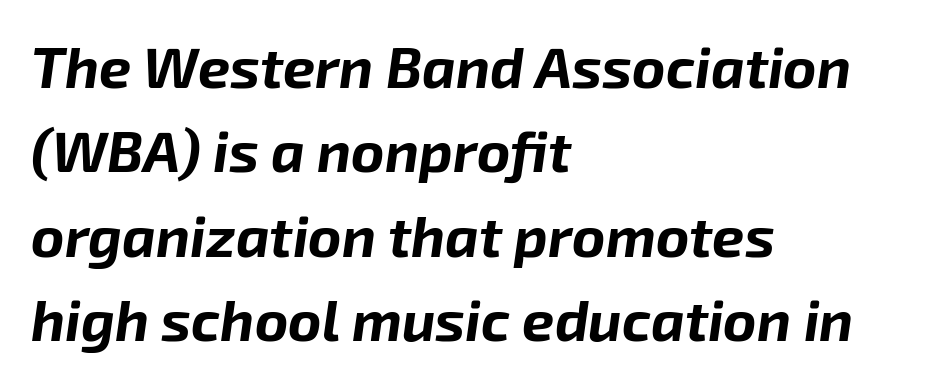
When letters slant like this, we call the style italic. The passage shown is typed in a proportional face where columns would drift. I'd describe the lettering as bold — thick and assertive. The passage shown is not underscored anywhere.
